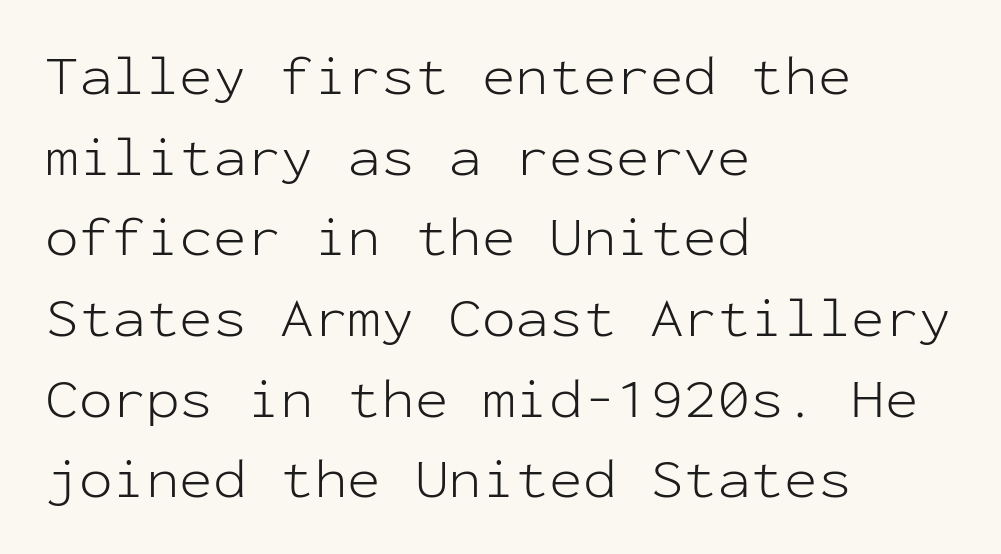
Q: Is the text bold? A: No.
Q: Is the text italic (slanted)? A: No, it is upright.
Q: Is the typeface a serif or a sans-serif typeface? A: Sans-serif.
Q: Is the text underlined? A: No.
Q: How is the paragraph aligned? A: Left-aligned.
Q: Is the spacing between letters normal or unusually wide? A: Normal.
Q: Is the spacing between lines tight, normal or loose? A: Normal.
Q: Width (condensed, normal, or wide)? A: Normal.
Q: Stroke contrast? A: Low.
Q: x-height? A: Medium.
Q: Monospaced? A: Yes.
